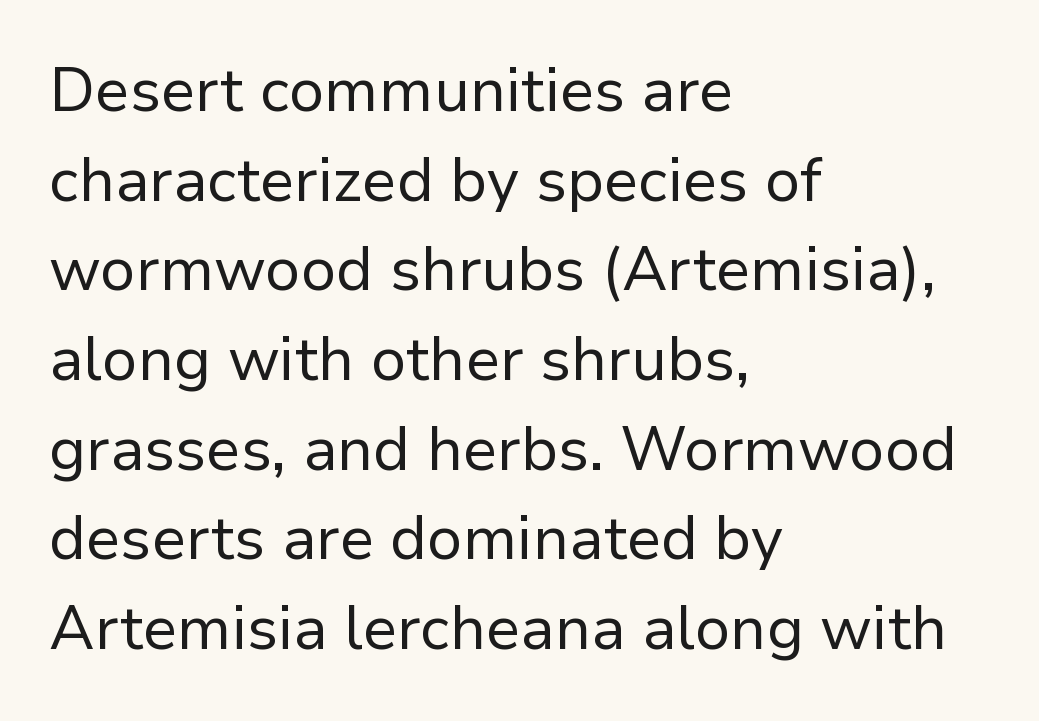
Q: Is the text bold? A: No.
Q: Is the text italic (slanted)? A: No, it is upright.
Q: Is the typeface a serif or a sans-serif typeface? A: Sans-serif.
Q: Is the text underlined? A: No.
Q: How is the paragraph aligned? A: Left-aligned.
Q: Is the spacing between letters normal or unusually wide? A: Normal.
Q: Is the spacing between lines tight, normal or loose? A: Normal.
Q: Width (condensed, normal, or wide)? A: Normal.
Q: Stroke contrast? A: Low.
Q: x-height? A: Medium.
Q: Monospaced? A: No.
